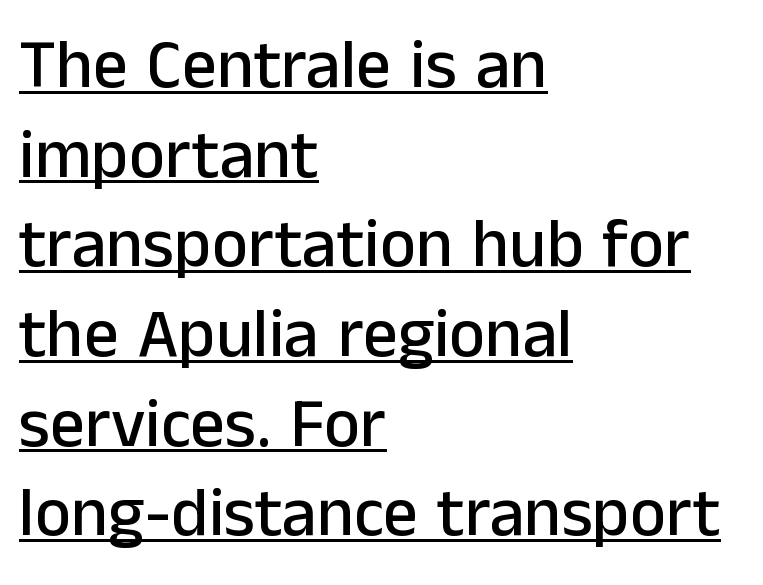
Left-aligned paragraph, ragged on the right. The face used here is proportionally spaced, like ordinary book or web type. Look at the bottom of the vertical strokes: they stop flat, with no serifs. Has an underline been added? It has. Does extra space separate the letters? No, they use regular spacing.
